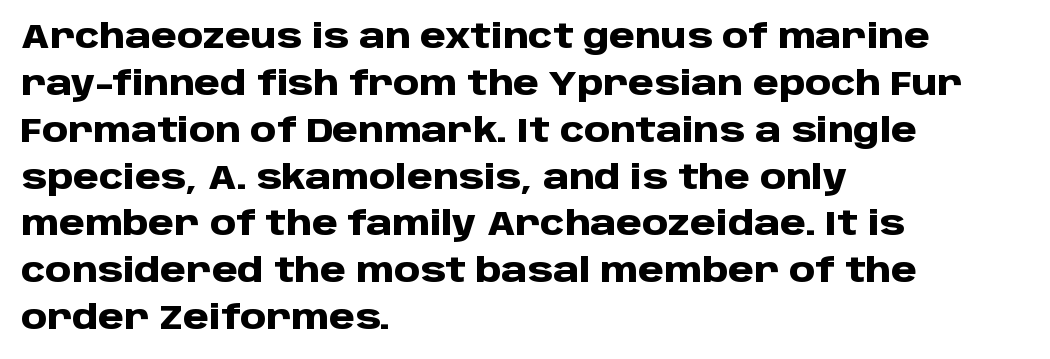
Spacing verdict: proportional, widths tailored to each character. Reading down the column, the eye jumps a familiar distance to each next line. Glyph-to-glyph distance matches everyday printed text. The paragraph shown leans on its left margin. Descender tails drop into unmarked territory. The font is running at its bold setting.
